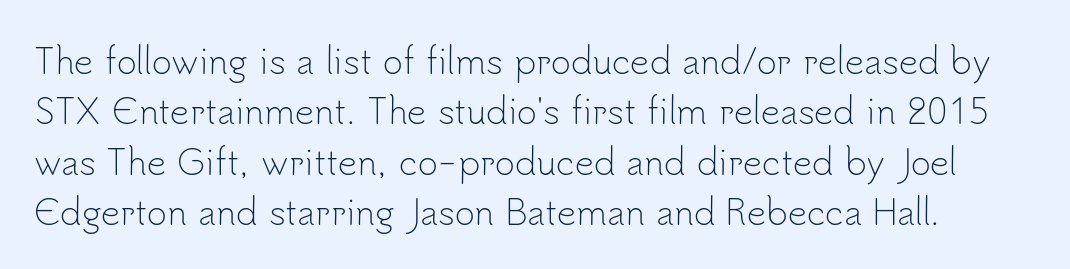
The image shows 34 px light sans-serif type, upright; set normal line spacing (1.48x), normal letter spacing, not underlined; low stroke contrast and a small x-height.
